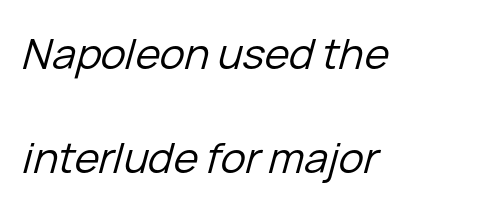
The image shows 42 px regular-weight type, italic (leaning right); set left-aligned, loose line spacing (2.47x), normal letter spacing, not underlined; low stroke contrast and a medium x-height.
